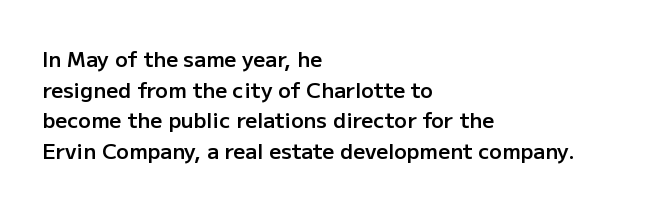
The image shows 21 px text type, upright; set left-aligned, normal line spacing (1.46x), normal letter spacing, not underlined.
